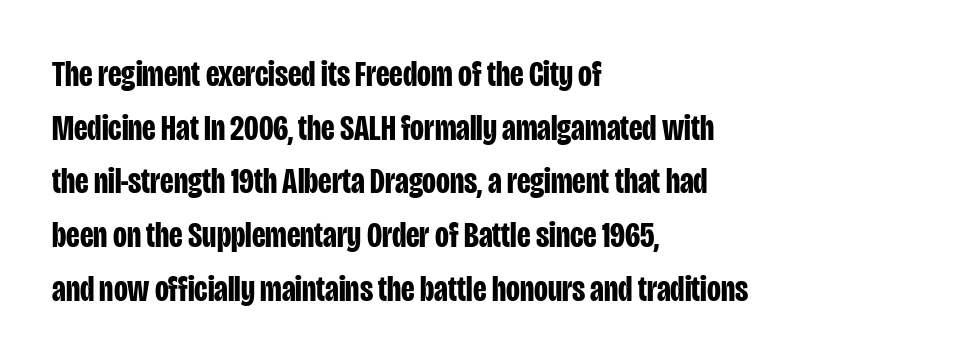
The image shows 36 px bold, condensed sans-serif type, upright; set left-aligned, normal line spacing (1.49x), normal letter spacing, not underlined; low stroke contrast and a large x-height.
